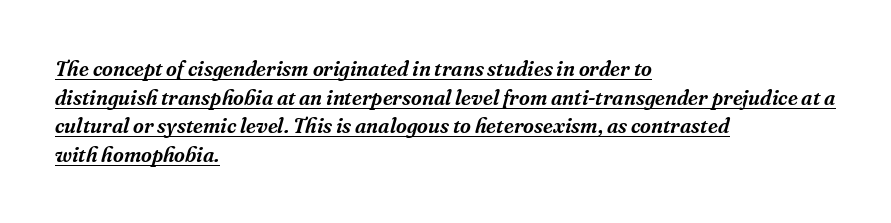
Q: Is the text italic (slanted)? A: Yes, it leans right by about 16 degrees.
Q: Is the text underlined? A: Yes.
Q: How is the paragraph aligned? A: Left-aligned.
Q: Is the spacing between letters normal or unusually wide? A: Normal.
Q: Is the spacing between lines tight, normal or loose? A: Normal.
